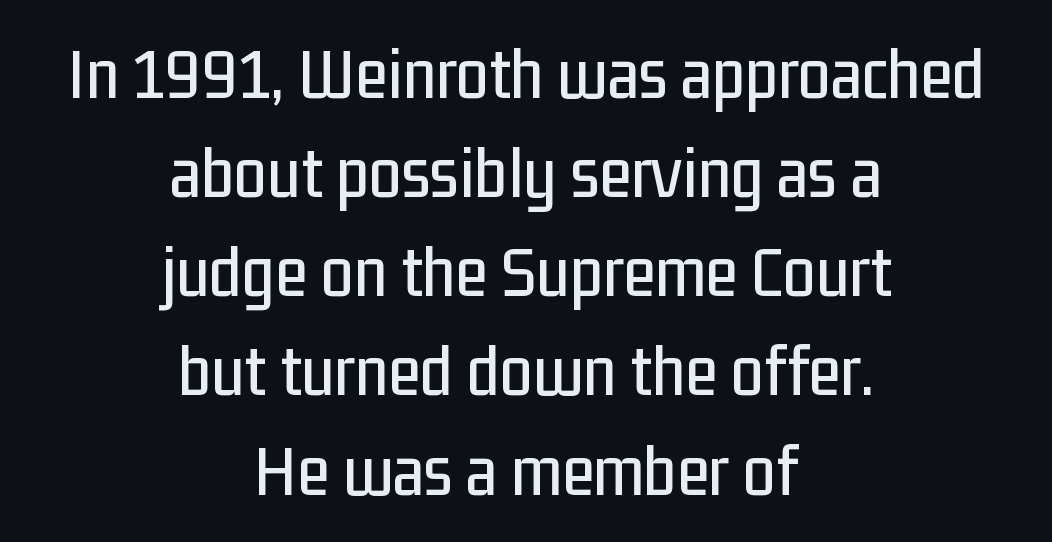
Q: Is the text italic (slanted)? A: No, it is upright.
Q: Is the typeface a serif or a sans-serif typeface? A: Sans-serif.
Q: Is the text underlined? A: No.
Q: How is the paragraph aligned? A: Centered.
Q: Is the spacing between letters normal or unusually wide? A: Normal.
Q: Is the spacing between lines tight, normal or loose? A: Normal.
Q: Width (condensed, normal, or wide)? A: Condensed.
Q: Stroke contrast? A: Low.
Q: x-height? A: Medium.
Q: Monospaced? A: No.
